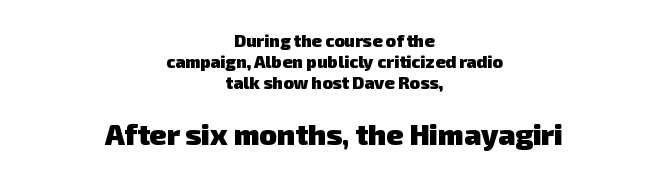
Honestly, there is no underline to notice here at all. A typesetter would label this face a sans. A full-strength bold gives these letters their thick strokes. Visually, the bottom section dominates because its glyphs are scaled up.
